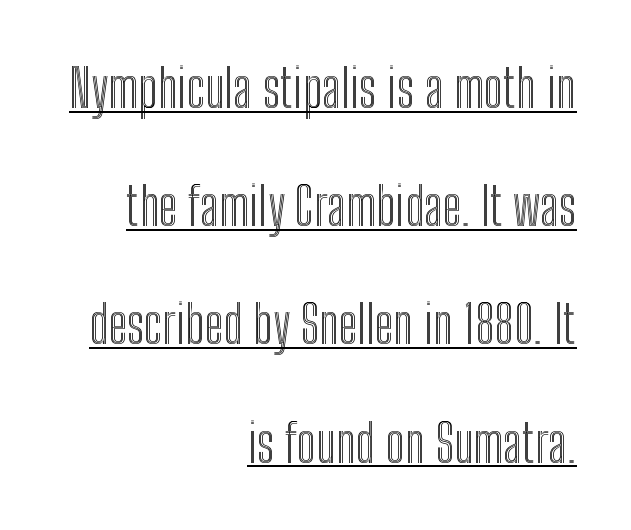
Q: Is the text italic (slanted)? A: No, it is upright.
Q: Is the text underlined? A: Yes.
Q: How is the paragraph aligned? A: Right-aligned.
Q: Is the spacing between letters normal or unusually wide? A: Normal.
Q: Is the spacing between lines tight, normal or loose? A: Loose.
Q: Width (condensed, normal, or wide)? A: Condensed.
Q: x-height? A: Medium.
Q: Monospaced? A: No.
